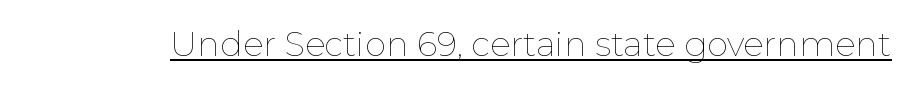
The image shows 34 px thin type, upright; set normal letter spacing, underlined; low stroke contrast and a medium x-height.
